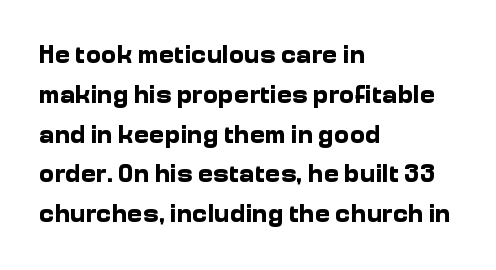
Q: Is the text bold? A: Yes.
Q: Is the text italic (slanted)? A: No, it is upright.
Q: Is the text underlined? A: No.
Q: How is the paragraph aligned? A: Left-aligned.
Q: Is the spacing between letters normal or unusually wide? A: Normal.
Q: Is the spacing between lines tight, normal or loose? A: Normal.
